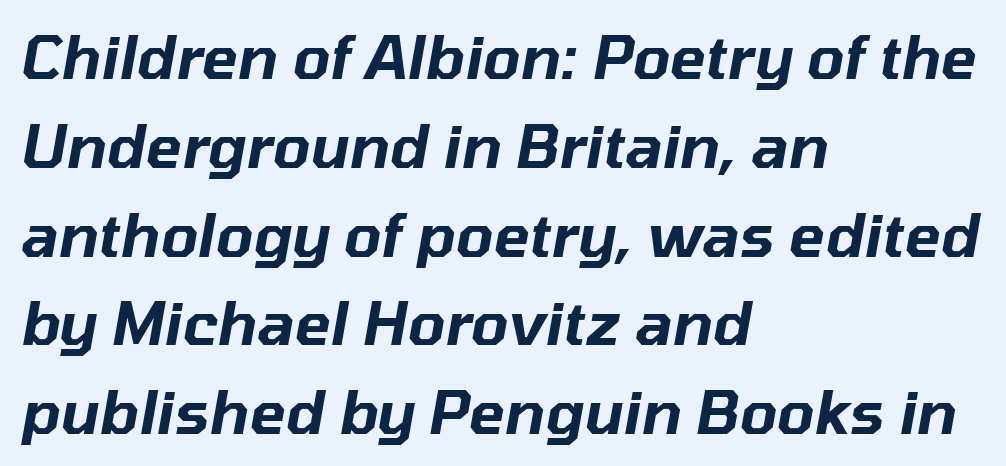
Underlining? Definitely not there. Looks like regular typesetting: each glyph gets only the width it needs. Style check: oblique. Reading down the column, the eye jumps a familiar distance to each next line.
